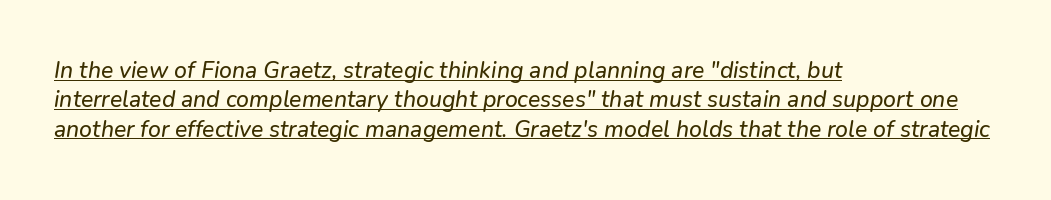
The image shows 23 px text type, italic (leaning right); set left-aligned, normal line spacing (1.28x), normal letter spacing, underlined.
